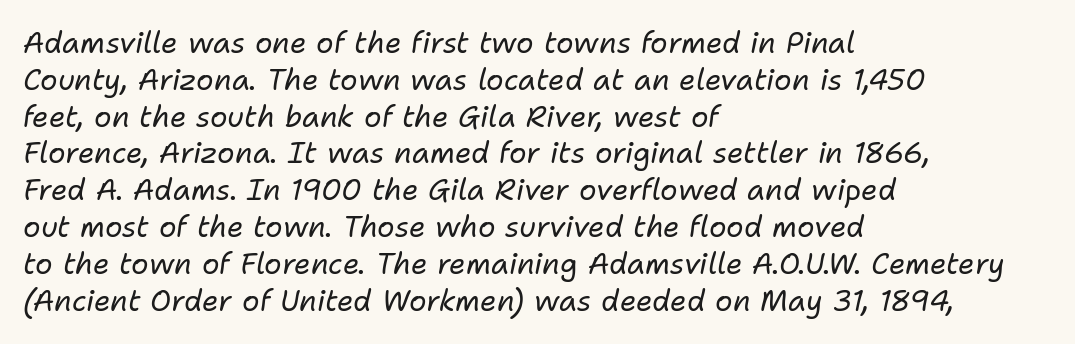
Nobody drew a line under any word here. Does extra space separate the letters? No, they use regular spacing. This sample keeps an unexceptional amount of space between lines. The text carries the slant typical of an italic or oblique font.
